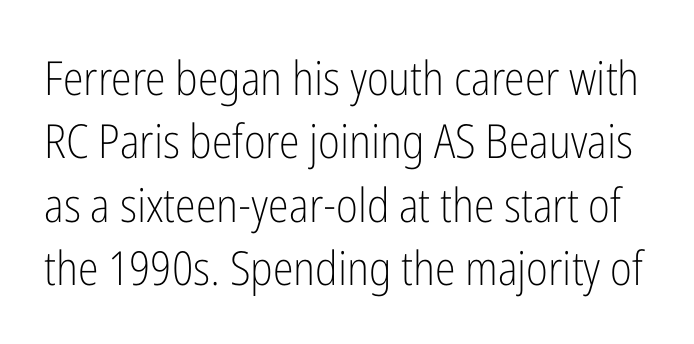
The image shows 47 px light, condensed sans-serif type, upright; set normal line spacing (1.35x), normal letter spacing, not underlined; low stroke contrast and a medium x-height.
